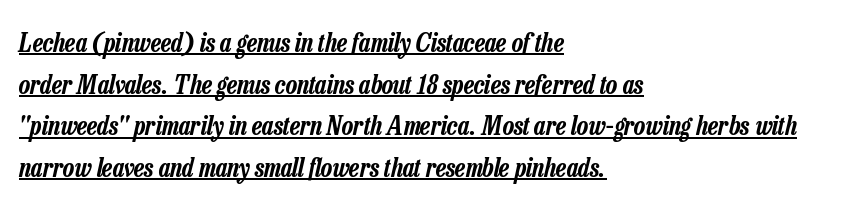
If you drew a ruler down the left edge, every line would touch it. This sample keeps an unexceptional amount of space between lines. This is underlined copy, the kind a proofreader might mark for attention. The font's italic variant was chosen for this text.
